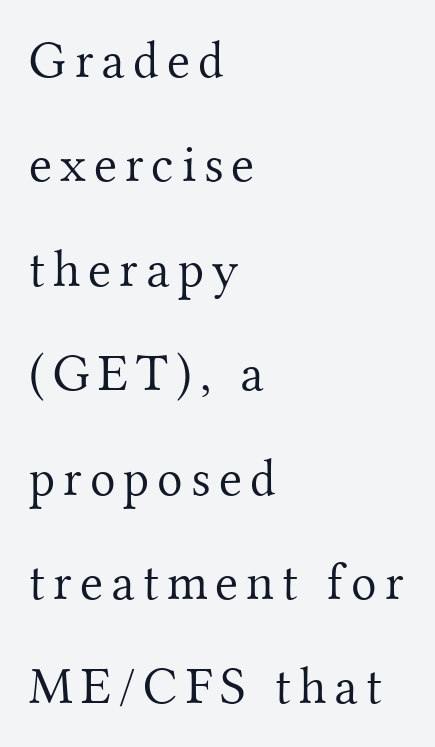
{"serif": "yes", "italic": "no", "bold": "no", "weight": "light", "width": "normal", "stroke_contrast": "medium", "x_height": "small", "monospaced": "no", "underline": "no", "align": "left", "line_spacing": "loose", "line_spacing_ratio": 1.97, "glyph_px": 53}
